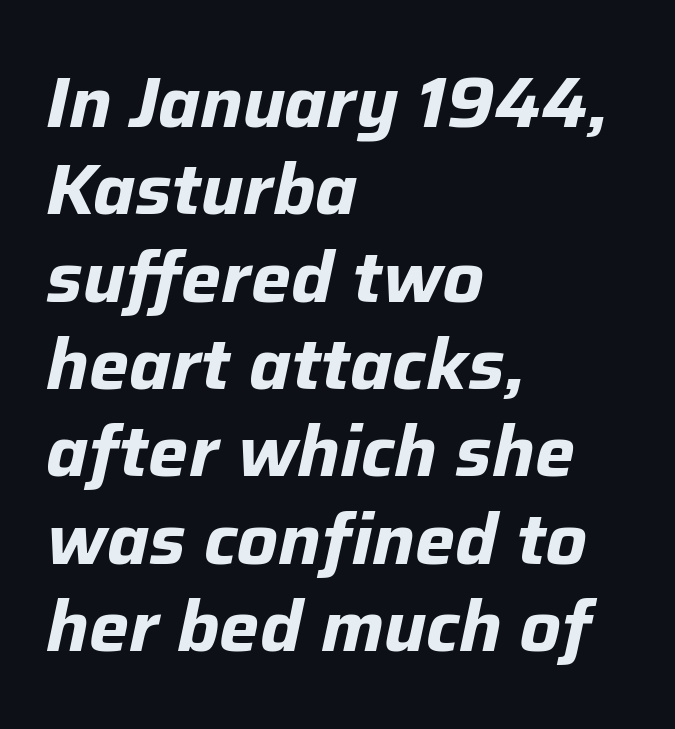
Q: Is the text bold? A: Yes.
Q: Is the text italic (slanted)? A: Yes, it leans right by about 12 degrees.
Q: Is the text underlined? A: No.
Q: How is the paragraph aligned? A: Left-aligned.
Q: Is the spacing between letters normal or unusually wide? A: Normal.
Q: Width (condensed, normal, or wide)? A: Normal.
Q: Stroke contrast? A: Low.
Q: x-height? A: Medium.
Q: Monospaced? A: No.
